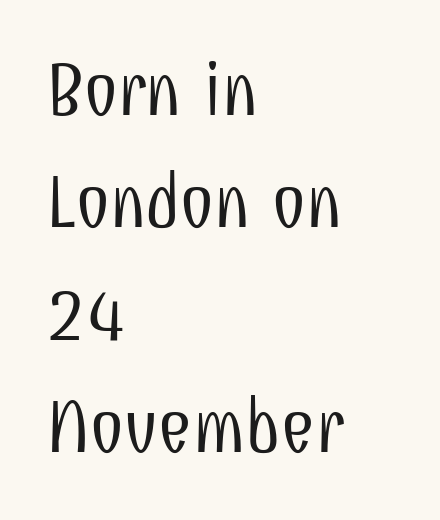
{"serif": "no", "italic": "no", "bold": "no", "weight": "light", "width": "condensed", "stroke_contrast": "low", "x_height": "medium", "monospaced": "no", "underline": "no", "align": "left", "line_spacing": "normal", "line_spacing_ratio": 1.48, "letter_spacing": "normal", "letter_spacing_em": 0.0, "glyph_px": 76}
